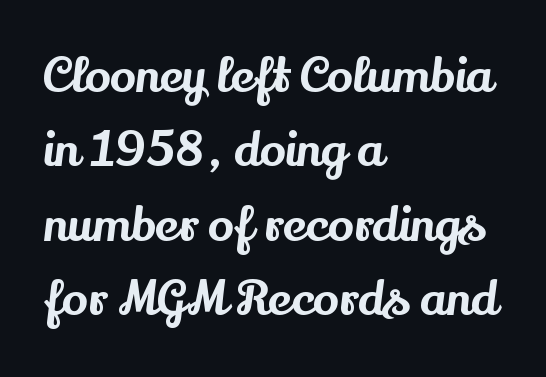
The image shows 48 px serif type; set left-aligned, normal line spacing (1.55x), normal letter spacing, not underlined; medium stroke contrast and a small x-height.
